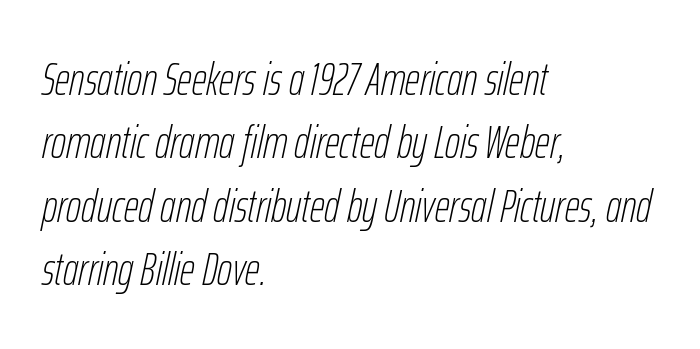
{"italic": "yes", "lean": "right", "slant_degrees": 12, "bold": "no", "weight": "thin", "width": "condensed", "stroke_contrast": "low", "x_height": "medium", "monospaced": "no", "underline": "no", "align": "left", "line_spacing": "normal", "line_spacing_ratio": 1.38, "letter_spacing": "normal", "letter_spacing_em": 0.0, "glyph_px": 46}
